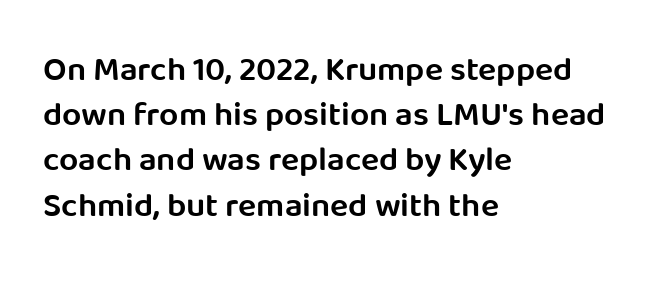
The image shows 34 px semibold sans-serif type, upright; set left-aligned, normal line spacing (1.33x), normal letter spacing, not underlined; low stroke contrast and a large x-height.
